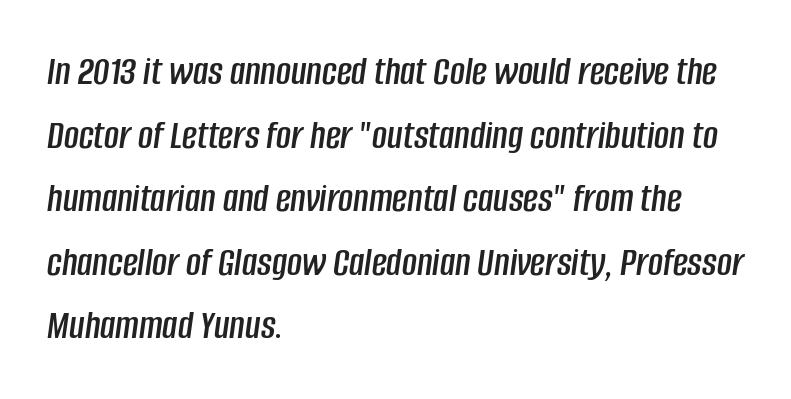
{"italic": "yes", "lean": "right", "slant_degrees": 8, "width": "condensed", "stroke_contrast": "low", "x_height": "large", "monospaced": "no", "underline": "no", "align": "left", "line_spacing": "normal", "line_spacing_ratio": 1.55, "letter_spacing": "normal", "letter_spacing_em": 0.0, "glyph_px": 41}
